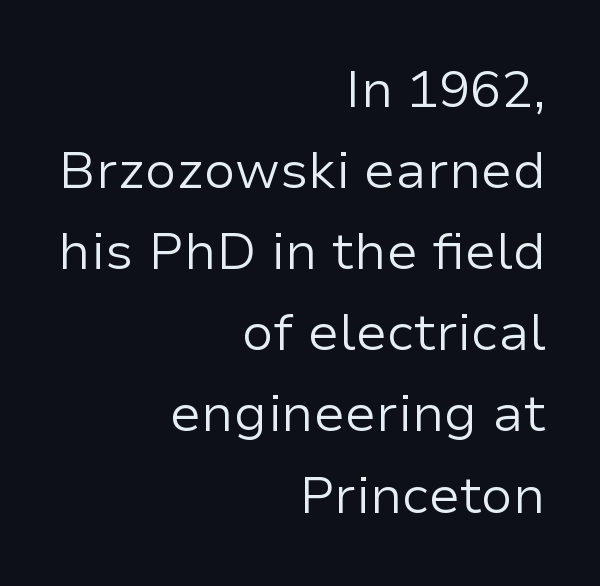
Summary of vertical rhythm: regular, with standard interline spacing. The lettering holds an erect, upright posture throughout. The text block is weighted toward the right margin, trailing off unevenly leftward. Unbolded letterforms with no extra heft.
